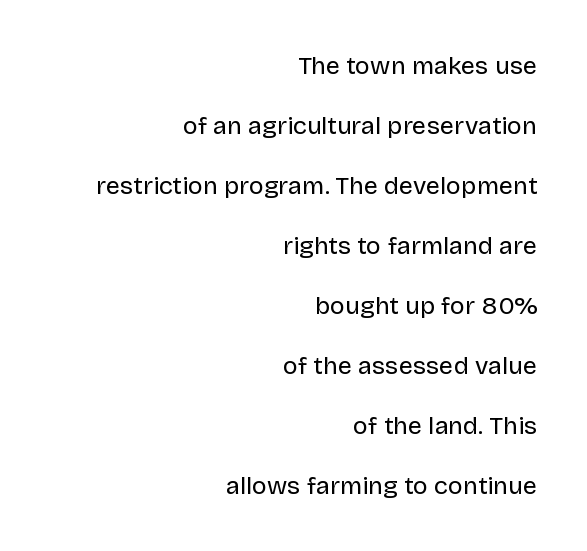
Line spacing here is loose. Alignment: flush right. Honestly, the letter spacing is just normal — you wouldn't notice it. Letters rest on an invisible, unmarked baseline.
